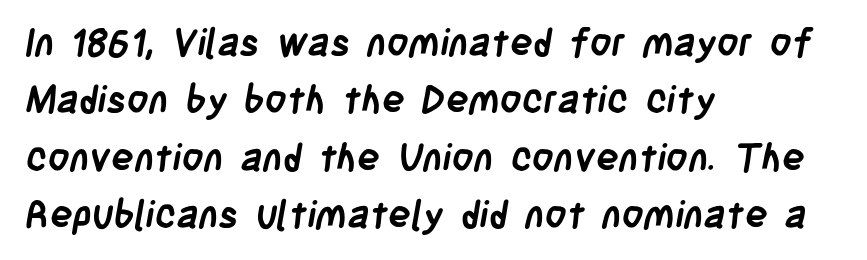
The image shows 38 px semibold, condensed sans-serif type; set left-aligned, normal line spacing (1.51x), normal letter spacing, not underlined; low stroke contrast and a large x-height.
